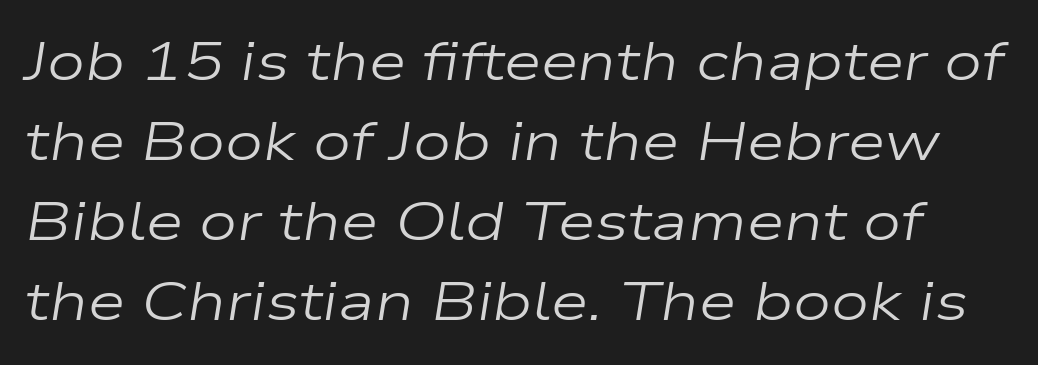
{"italic": "yes", "lean": "right", "slant_degrees": 9, "bold": "no", "weight": "regular", "width": "wide", "stroke_contrast": "low", "x_height": "medium", "monospaced": "no", "underline": "no", "line_spacing": "normal", "line_spacing_ratio": 1.48, "letter_spacing": "normal", "letter_spacing_em": 0.0, "glyph_px": 54}
